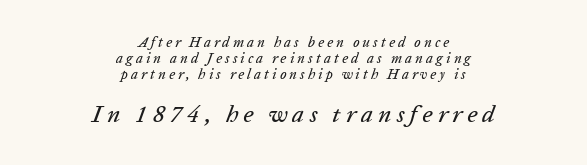
{"italic": "yes", "lean": "right", "slant_degrees": 20, "underline": "no", "align": "center", "line_spacing": "tight", "line_spacing_ratio": 1.15, "letter_spacing": "wide", "letter_spacing_em": 0.22, "larger_block": "second", "size_ratio": 1.71, "glyph_px": 24}
